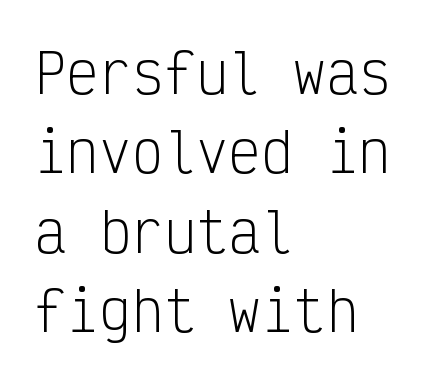
Alignment: flush left. Notice how the stems are strictly vertical — no italics here. These lines sit exactly where default settings would place them. Think of a typewriter: that constant character pitch is what you see here.
